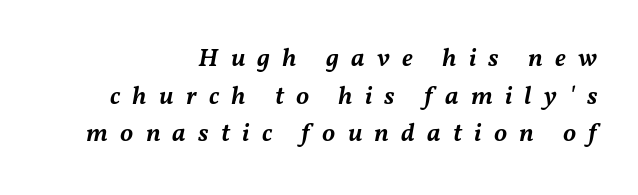
{"italic": "yes", "lean": "right", "slant_degrees": 11, "bold": "semi", "underline": "no", "align": "right", "line_spacing": "normal", "line_spacing_ratio": 1.45, "letter_spacing": "wide", "letter_spacing_em": 0.47, "glyph_px": 26}
